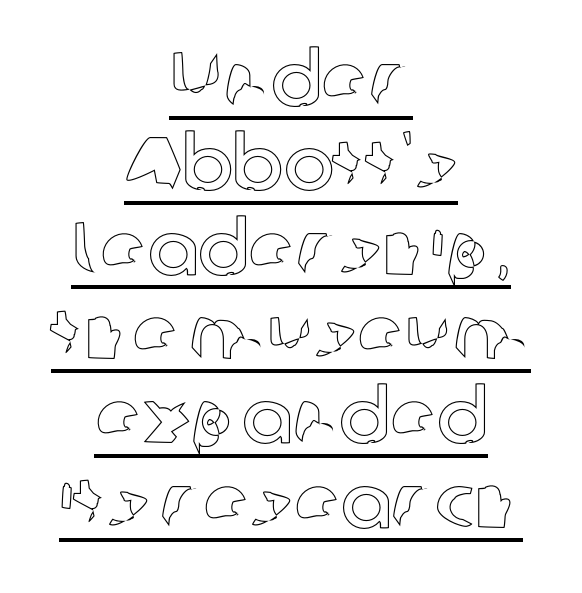
The whitespace from short lines is split evenly between both sides. This sample has the flowing, uneven cadence of proportional lettering. It's the straight-up-and-down kind of type. Leading: reduced. Decoration check: the copy is underlined.
